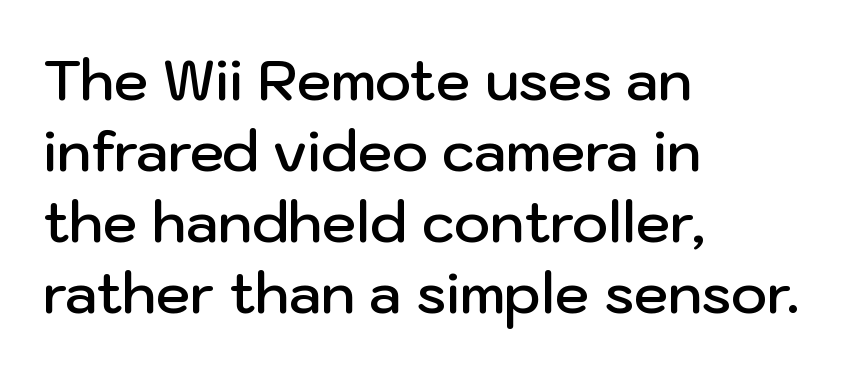
Q: Is the text bold? A: Semi-bold.
Q: Is the text italic (slanted)? A: No, it is upright.
Q: Is the typeface a serif or a sans-serif typeface? A: Sans-serif.
Q: Is the text underlined? A: No.
Q: How is the paragraph aligned? A: Left-aligned.
Q: Is the spacing between letters normal or unusually wide? A: Normal.
Q: Is the spacing between lines tight, normal or loose? A: Normal.
Q: Width (condensed, normal, or wide)? A: Normal.
Q: Stroke contrast? A: Low.
Q: x-height? A: Medium.
Q: Monospaced? A: No.
